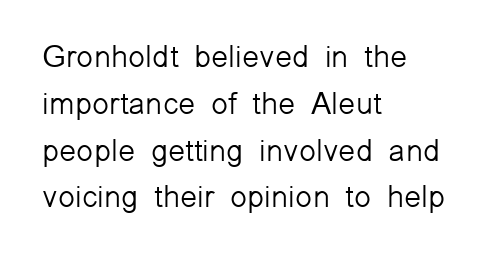
{"serif": "no", "italic": "no", "bold": "no", "weight": "light", "width": "normal", "stroke_contrast": "low", "x_height": "medium", "monospaced": "no", "underline": "no", "align": "left", "line_spacing": "normal", "line_spacing_ratio": 1.51, "letter_spacing": "normal", "letter_spacing_em": 0.0, "glyph_px": 31}
